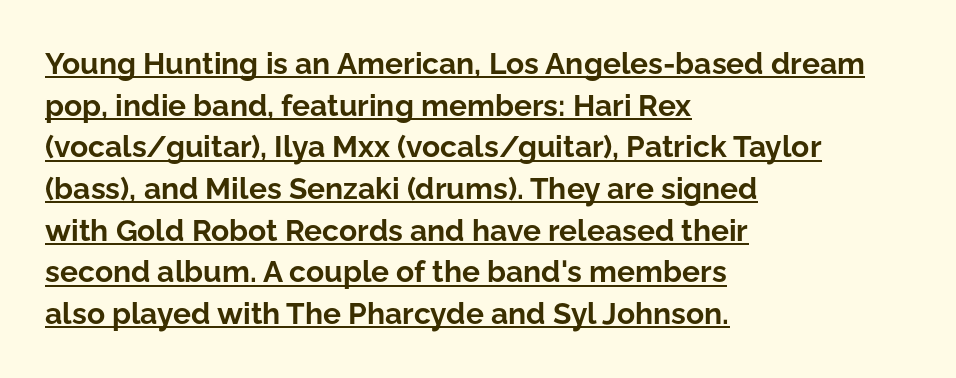
{"serif": "no", "italic": "no", "bold": "yes", "weight": "bold", "width": "normal", "stroke_contrast": "low", "x_height": "medium", "monospaced": "no", "underline": "yes", "align": "left", "line_spacing": "normal", "line_spacing_ratio": 1.39, "letter_spacing": "normal", "letter_spacing_em": 0.0, "glyph_px": 30}
